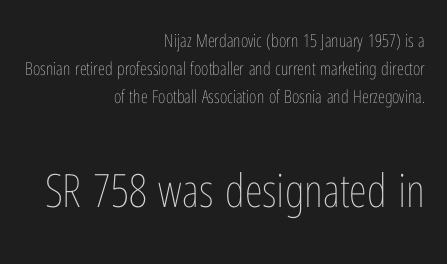
{"italic": "no", "bold": "no", "weight": "thin", "width": "condensed", "stroke_contrast": "low", "x_height": "medium", "monospaced": "no", "underline": "no", "align": "right", "line_spacing": "normal", "line_spacing_ratio": 1.56, "letter_spacing": "normal", "letter_spacing_em": 0.0, "larger_block": "second", "size_ratio": 2.56, "glyph_px": 46}
